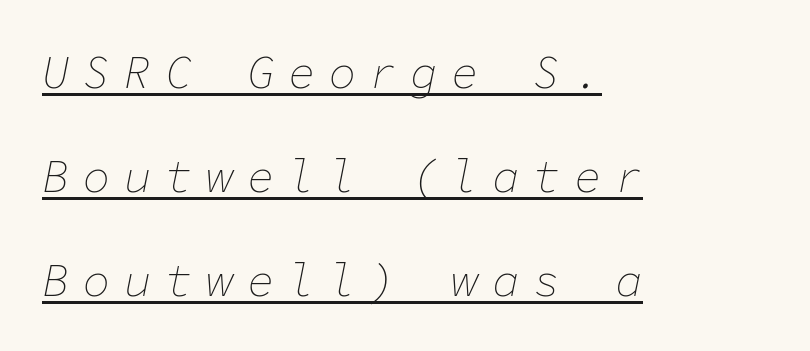
The image shows 46 px thin type, italic (leaning right), monospaced; set left-aligned, loose line spacing (2.26x), unusually wide letter spacing (+0.29 em), underlined; low stroke contrast and a medium x-height.
